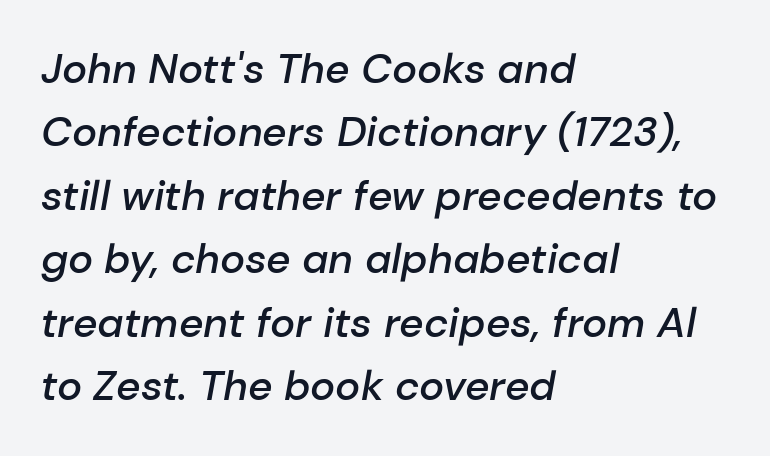
The image shows 42 px semibold type, italic (leaning right); set left-aligned, normal line spacing (1.51x), normal letter spacing, not underlined; low stroke contrast and a medium x-height.
